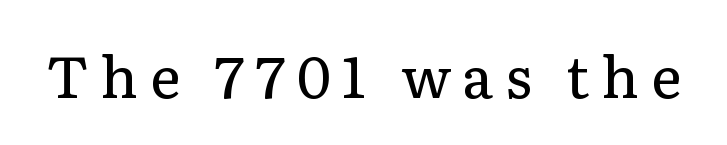
The image shows 58 px regular-weight serif type, upright; set unusually wide letter spacing (+0.2 em), not underlined; low stroke contrast and a medium x-height.
